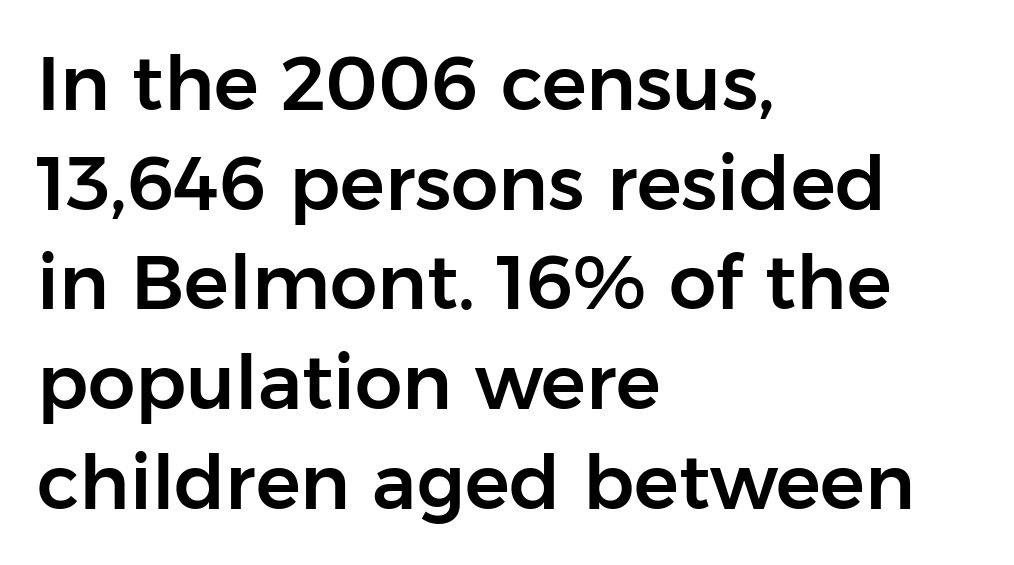
The image shows 75 px sans-serif type, upright; set left-aligned, normal line spacing (1.33x), normal letter spacing, not underlined; low stroke contrast and a medium x-height.
